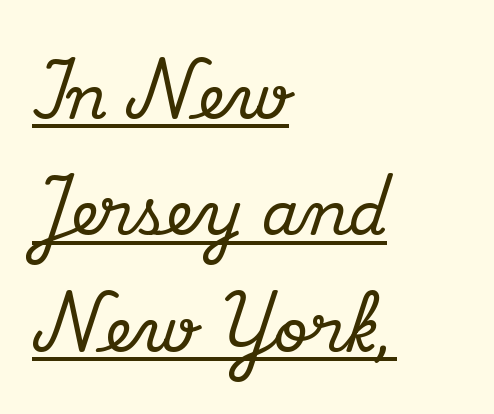
The image shows 60 px serif type; set left-aligned, loose line spacing (1.94x), normal letter spacing, underlined; medium stroke contrast and a small x-height.
